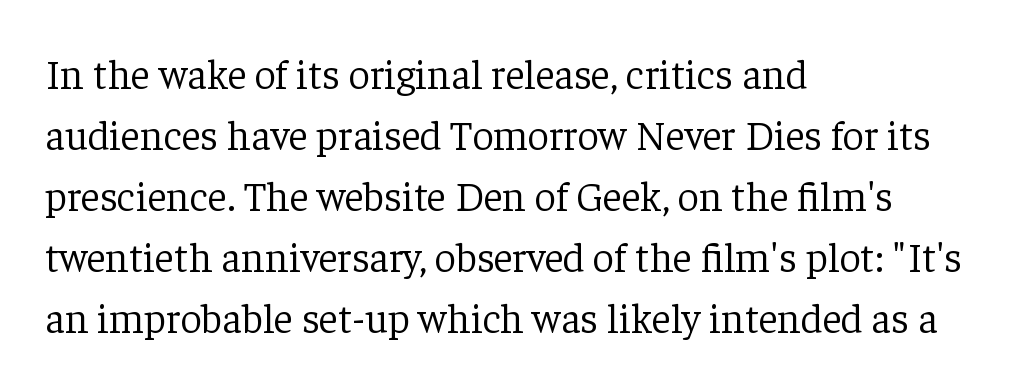
Q: Is the text bold? A: No.
Q: Is the text italic (slanted)? A: No, it is upright.
Q: Is the typeface a serif or a sans-serif typeface? A: Serif.
Q: Is the text underlined? A: No.
Q: How is the paragraph aligned? A: Left-aligned.
Q: Is the spacing between letters normal or unusually wide? A: Normal.
Q: Is the spacing between lines tight, normal or loose? A: Normal.
Q: Width (condensed, normal, or wide)? A: Normal.
Q: Stroke contrast? A: Low.
Q: x-height? A: Medium.
Q: Monospaced? A: No.
